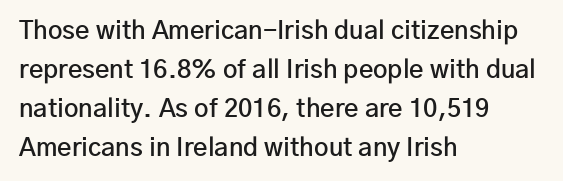
Q: Is the text bold? A: Semi-bold.
Q: Is the text italic (slanted)? A: No, it is upright.
Q: Is the text underlined? A: No.
Q: How is the paragraph aligned? A: Left-aligned.
Q: Is the spacing between letters normal or unusually wide? A: Normal.
Q: Is the spacing between lines tight, normal or loose? A: Normal.
